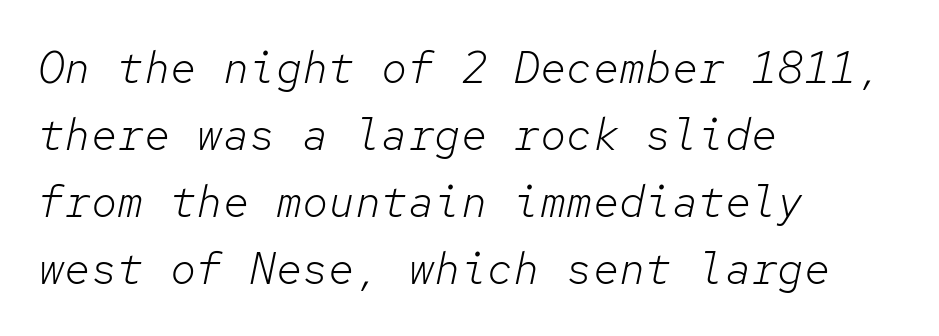
Note the uniform advance width — an 'i' takes as much space as an 'm'. Default kerning and tracking; the words read as compact shapes. The typography opts for an oblique posture over an upright one. The line-height multiplier appears to be the usual default. Where is the straight margin? On the left. The strokes carry an ordinary text weight at most.
